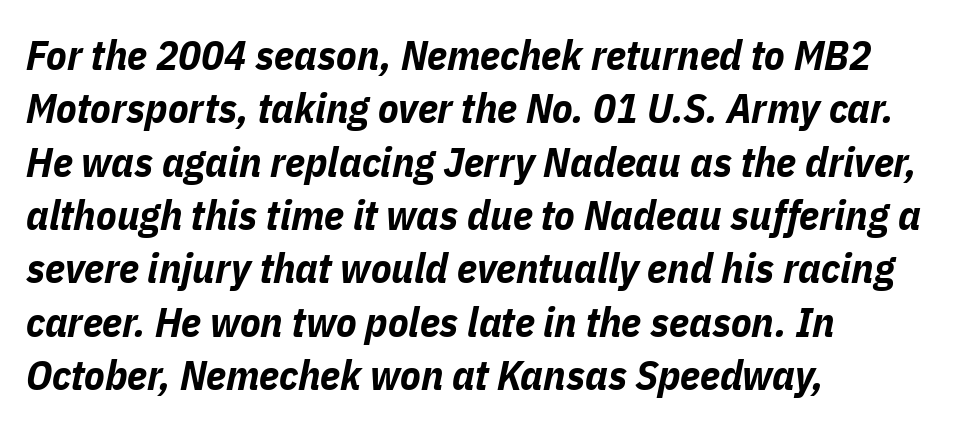
Q: Is the text bold? A: Yes.
Q: Is the text italic (slanted)? A: Yes, it leans right by about 11 degrees.
Q: Is the text underlined? A: No.
Q: How is the paragraph aligned? A: Left-aligned.
Q: Is the spacing between letters normal or unusually wide? A: Normal.
Q: Is the spacing between lines tight, normal or loose? A: Normal.
Q: Width (condensed, normal, or wide)? A: Condensed.
Q: Stroke contrast? A: Low.
Q: x-height? A: Medium.
Q: Monospaced? A: No.
